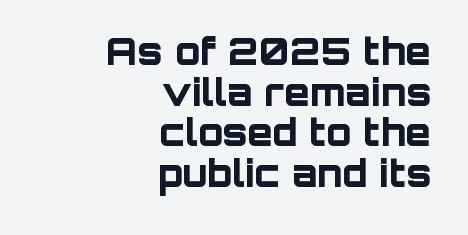
Closely set lines give the paragraph a compact silhouette. The lettering holds an erect, upright posture throughout. A flush-right, rag-left setting is used for this passage. The string is rendered with underlining switched off. I'd call this a sans setting — the letters go barefoot.
